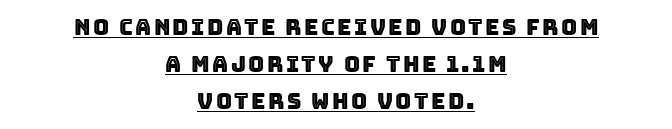
Q: Is the text italic (slanted)? A: No, it is upright.
Q: Is the text underlined? A: Yes.
Q: How is the paragraph aligned? A: Centered.
Q: Is the spacing between lines tight, normal or loose? A: Normal.
